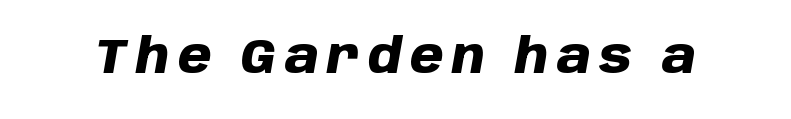
The image shows 48 px heavy type, italic (leaning right); set not underlined; low stroke contrast and a large x-height.
